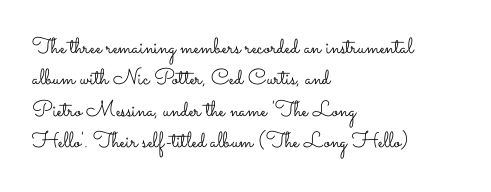
Q: Is the text bold? A: No.
Q: Is the text italic (slanted)? A: Yes.
Q: Is the text underlined? A: No.
Q: How is the paragraph aligned? A: Left-aligned.
Q: Is the spacing between letters normal or unusually wide? A: Normal.
Q: Is the spacing between lines tight, normal or loose? A: Normal.
